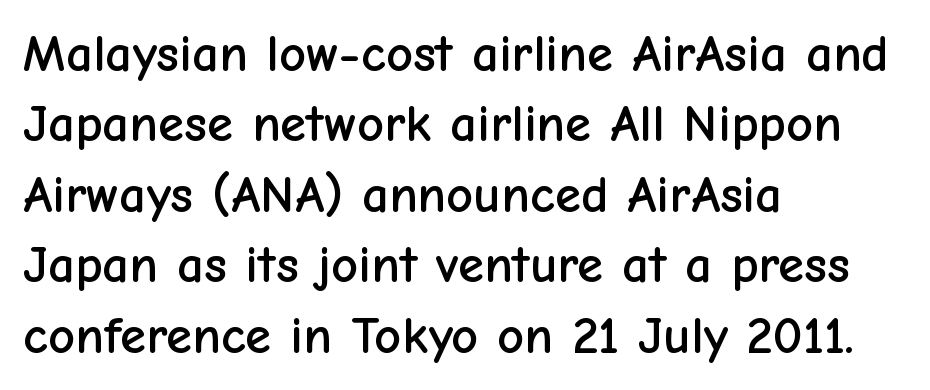
Interline gaps are of average width in this sample. Is this a sans? Yes — the strokes have no serifs. Varying glyph widths throughout — classic text-font behaviour. Every character sits straight up, as roman type does. Caption: multi-line text, flush left, ragged right.
